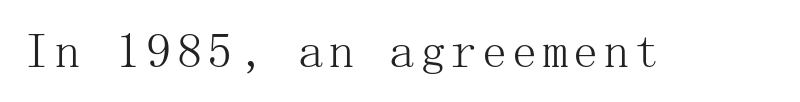
A light-to-regular cut is what we see here. This rendering features lettering with no underline. Are there feet on the stems? There are — it's a serif. The axis of the letterforms is exactly vertical.
